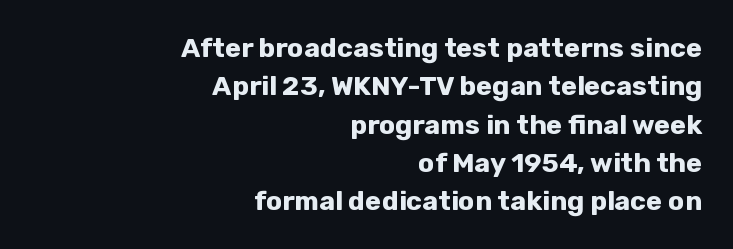
The block of text has a typical density, with ordinary space between rows. Short note: letters normally spaced. Heft: maximum for text — a bold. Quick note: underline off. The letters stand upright; this is a roman face.
